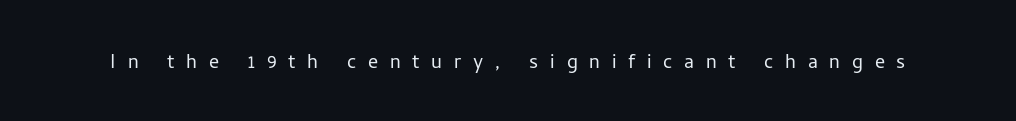
Q: Is the text bold? A: No.
Q: Is the text italic (slanted)? A: No, it is upright.
Q: Is the text underlined? A: No.
Q: Is the spacing between letters normal or unusually wide? A: Unusually wide.
